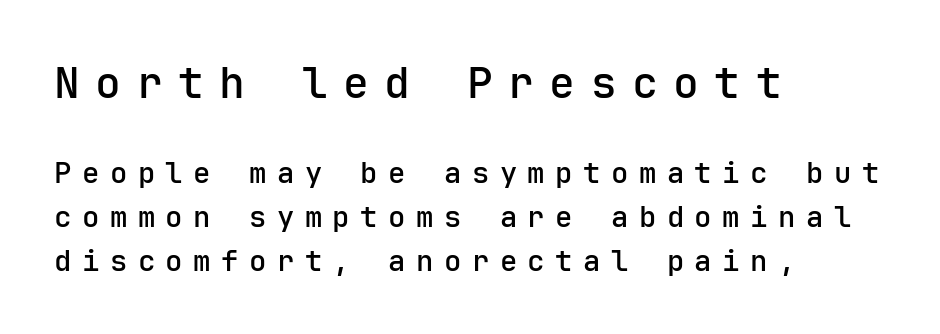
The image shows 43 px sans-serif type, upright, monospaced; set left-aligned, normal line spacing (1.51x), unusually wide letter spacing (+0.36 em), not underlined; the first (top) block is 1.48x larger; low stroke contrast and a medium x-height.
